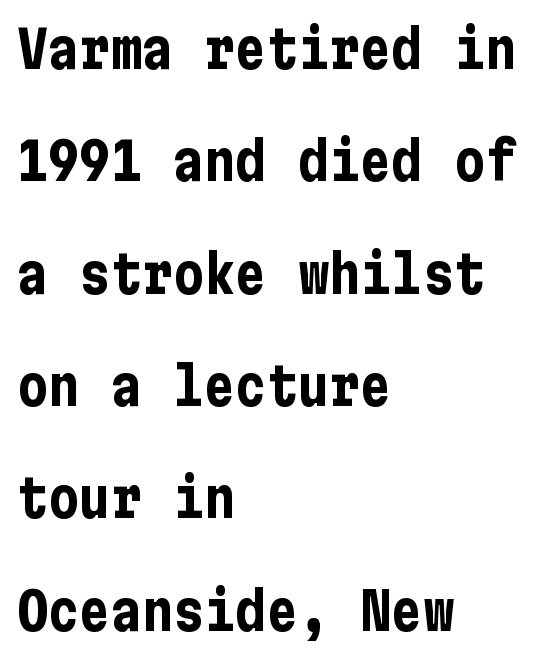
A typesetter would call this zero additional tracking. In terms of posture, this sample is upright. No feet cap the strokes, marking this as sans-serif type. The words here are not underlined. These lines stack with their left ends in a neat column. In terms of leading, this rendering errs on the spacious side.
